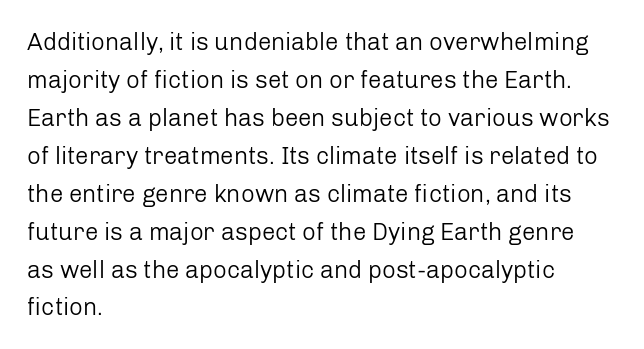
Caption: standard tracking, unaltered. How would I describe the line gaps? Plain and ordinary. Notice how the stems are strictly vertical — no italics here. The typeface has the unassuming heft of standard copy or less. The lines are quadded left.
